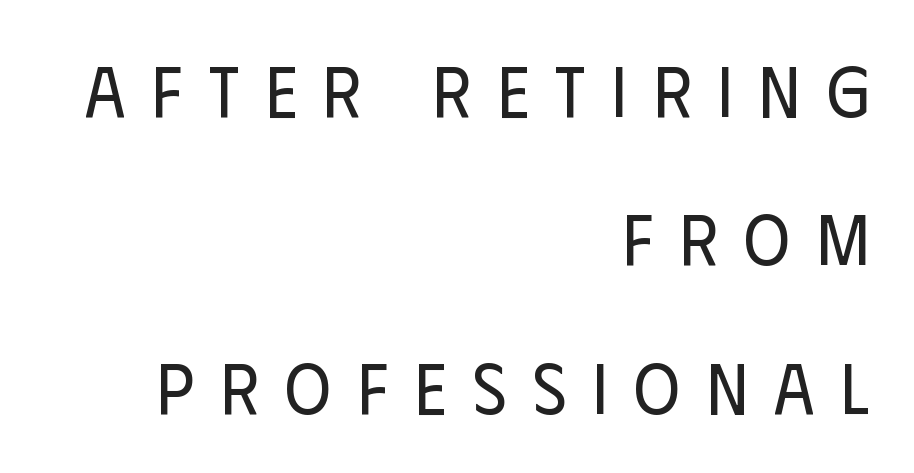
Q: Is the text bold? A: No.
Q: Is the text italic (slanted)? A: No, it is upright.
Q: Is the typeface a serif or a sans-serif typeface? A: Sans-serif.
Q: Is the text underlined? A: No.
Q: How is the paragraph aligned? A: Right-aligned.
Q: Is the spacing between letters normal or unusually wide? A: Unusually wide.
Q: Is the spacing between lines tight, normal or loose? A: Loose.
Q: Width (condensed, normal, or wide)? A: Condensed.
Q: Stroke contrast? A: Low.
Q: x-height? A: Large.
Q: Monospaced? A: No.
